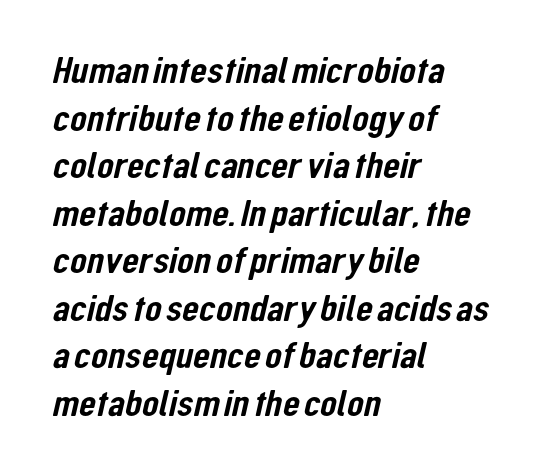
{"serif": "no", "width": "condensed", "stroke_contrast": "low", "x_height": "medium", "monospaced": "no", "underline": "no", "align": "left", "line_spacing_ratio": 1.22, "letter_spacing": "normal", "letter_spacing_em": 0.0, "glyph_px": 39}
